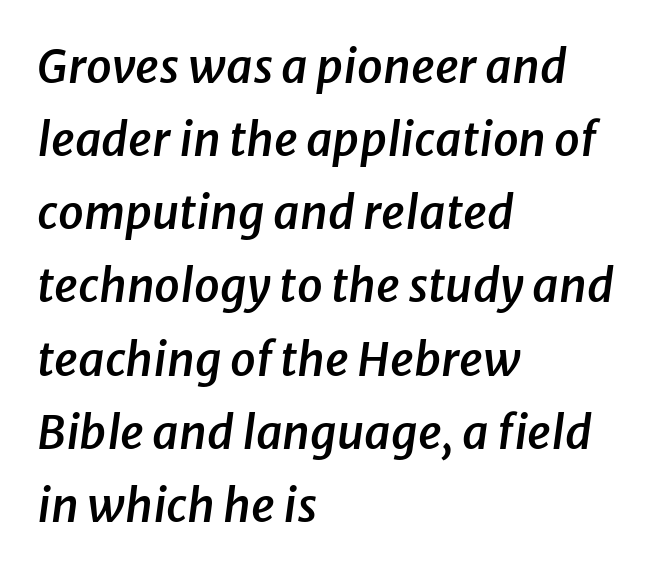
{"italic": "yes", "lean": "right", "slant_degrees": 8, "bold": "semi", "weight": "semibold", "width": "normal", "stroke_contrast": "low", "x_height": "medium", "monospaced": "no", "underline": "no", "align": "left", "line_spacing": "normal", "line_spacing_ratio": 1.59, "letter_spacing": "normal", "letter_spacing_em": 0.0, "glyph_px": 46}
